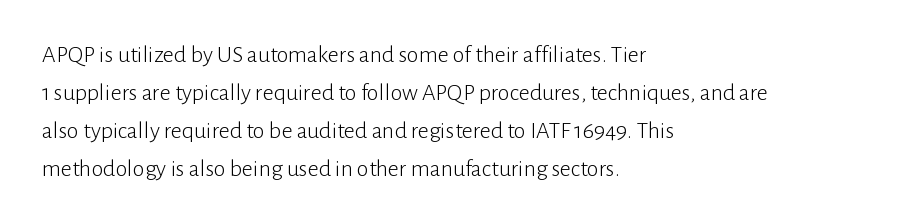
The image shows 24 px text type, upright; set left-aligned, normal line spacing (1.59x), normal letter spacing, not underlined.
